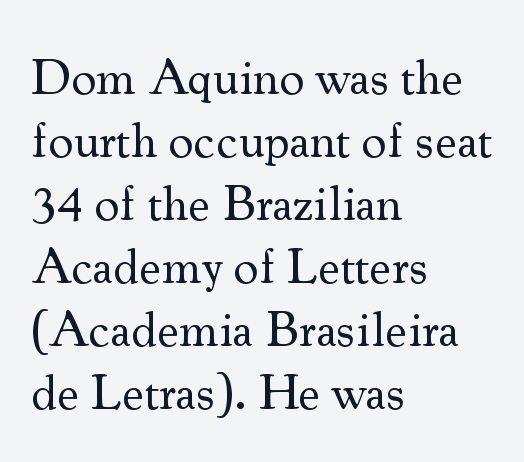
Q: Is the text bold? A: No.
Q: Is the text italic (slanted)? A: No, it is upright.
Q: Is the typeface a serif or a sans-serif typeface? A: Serif.
Q: Is the text underlined? A: No.
Q: How is the paragraph aligned? A: Left-aligned.
Q: Is the spacing between letters normal or unusually wide? A: Normal.
Q: Is the spacing between lines tight, normal or loose? A: Normal.
Q: Width (condensed, normal, or wide)? A: Normal.
Q: Stroke contrast? A: Medium.
Q: x-height? A: Small.
Q: Monospaced? A: No.
